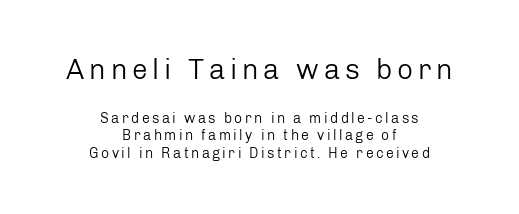
Q: Is the text bold? A: No.
Q: Is the text italic (slanted)? A: No, it is upright.
Q: Is the typeface a serif or a sans-serif typeface? A: Sans-serif.
Q: Is the text underlined? A: No.
Q: How is the paragraph aligned? A: Centered.
Q: Which block of text is set in a larger size, the first (top) or the second (bottom)? A: The first (top) one.
Q: Width (condensed, normal, or wide)? A: Normal.
Q: Stroke contrast? A: Low.
Q: x-height? A: Medium.
Q: Monospaced? A: No.
